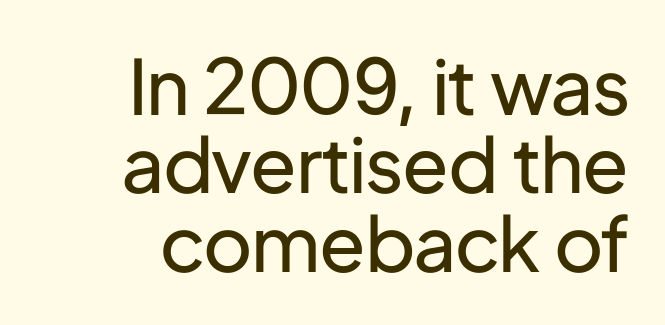
{"serif": "no", "italic": "no", "bold": "no", "weight": "regular", "width": "normal", "stroke_contrast": "low", "x_height": "medium", "monospaced": "no", "underline": "no", "align": "right", "line_spacing": "tight", "line_spacing_ratio": 1.03, "letter_spacing": "normal", "letter_spacing_em": 0.0, "glyph_px": 76}
